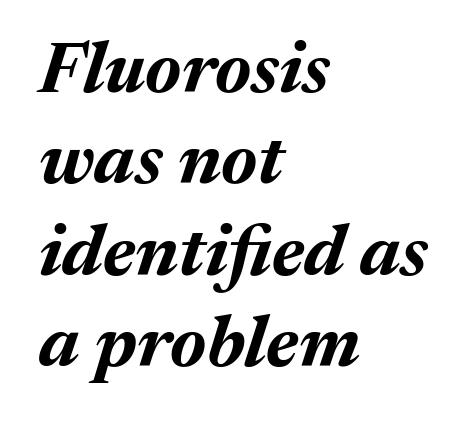
{"italic": "yes", "lean": "right", "slant_degrees": 17, "bold": "yes", "weight": "bold", "width": "normal", "stroke_contrast": "medium", "x_height": "medium", "monospaced": "no", "underline": "no", "align": "left", "line_spacing": "normal", "line_spacing_ratio": 1.27, "letter_spacing": "normal", "letter_spacing_em": 0.0, "glyph_px": 72}
